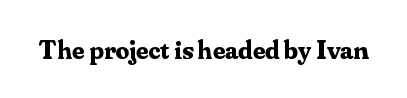
Q: Is the text bold? A: Yes.
Q: Is the text italic (slanted)? A: No, it is upright.
Q: Is the text underlined? A: No.
Q: Is the spacing between letters normal or unusually wide? A: Normal.
